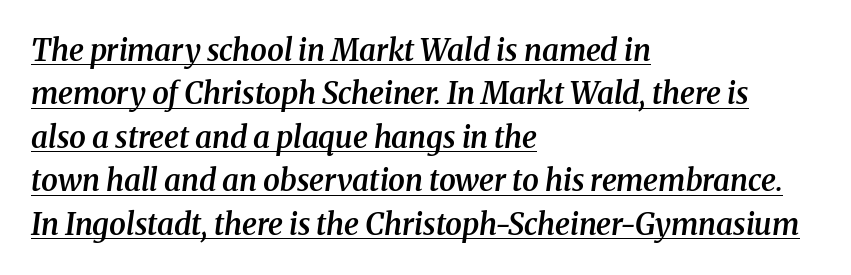
{"serif": "yes", "italic": "yes", "lean": "right", "slant_degrees": 8, "bold": "semi", "weight": "semibold", "width": "normal", "stroke_contrast": "medium", "x_height": "medium", "monospaced": "no", "underline": "yes", "align": "left", "line_spacing": "normal", "line_spacing_ratio": 1.45, "letter_spacing": "normal", "letter_spacing_em": 0.0, "glyph_px": 30}
